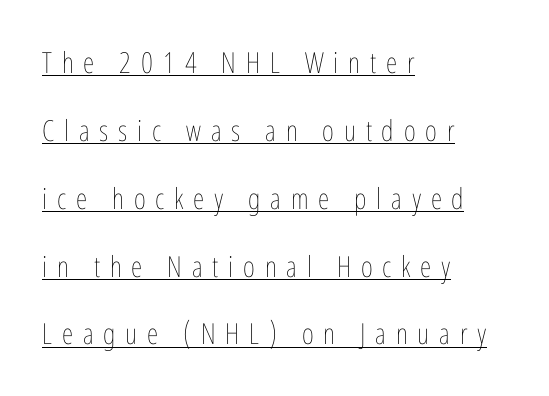
This sample has the flowing, uneven cadence of proportional lettering. Display-style spreading of the glyphs; the letterfit is very open. Leading is clearly above the norm, producing a sparse column. Underlined type.
